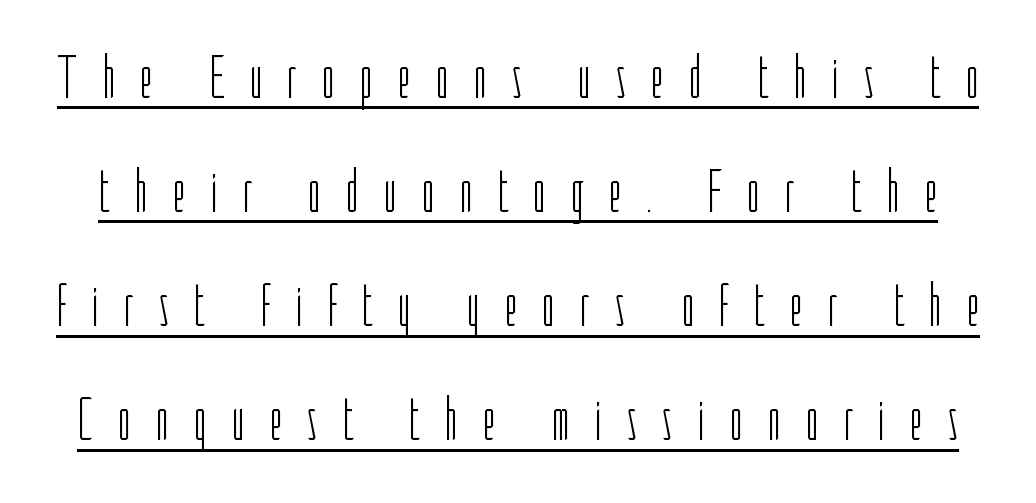
{"serif": "no", "italic": "no", "bold": "no", "weight": "light", "width": "condensed", "stroke_contrast": "low", "x_height": "medium", "monospaced": "no", "underline": "yes", "line_spacing_ratio": 1.87, "letter_spacing": "wide", "letter_spacing_em": 0.39, "glyph_px": 61}
